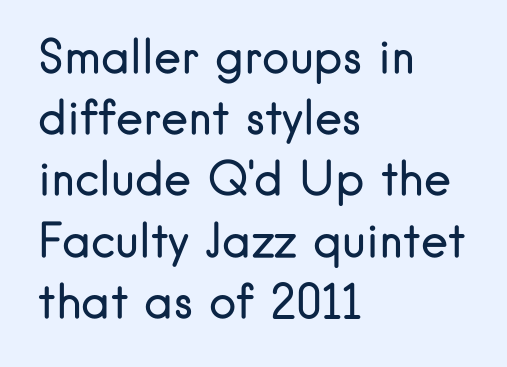
Q: Is the text bold? A: No.
Q: Is the text italic (slanted)? A: No, it is upright.
Q: Is the typeface a serif or a sans-serif typeface? A: Sans-serif.
Q: Is the text underlined? A: No.
Q: How is the paragraph aligned? A: Left-aligned.
Q: Is the spacing between letters normal or unusually wide? A: Normal.
Q: Is the spacing between lines tight, normal or loose? A: Normal.
Q: Width (condensed, normal, or wide)? A: Normal.
Q: Stroke contrast? A: Low.
Q: x-height? A: Small.
Q: Monospaced? A: No.
